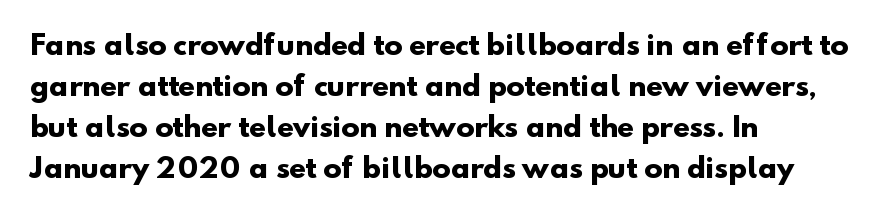
You could call the tracking neutral — neither tight nor loose. Bare-footed words on every line. Every row of glyphs begins at an identical x-position on the left. The vertical gap from one line to the next is medium. Caption: bold face, heavy strokes.
